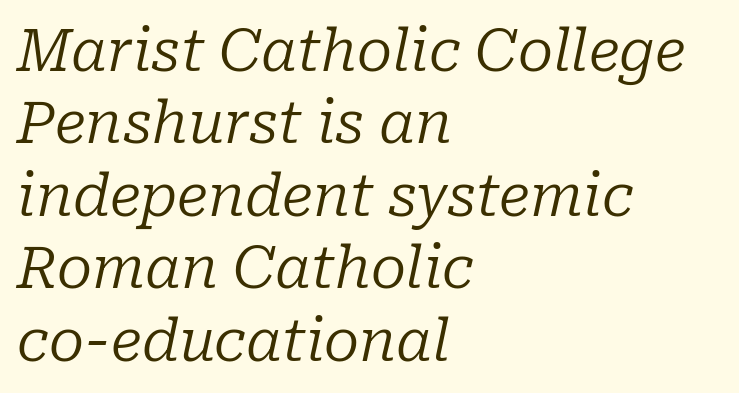
Q: Is the text bold? A: No.
Q: Is the text italic (slanted)? A: Yes, it leans right by about 10 degrees.
Q: Is the typeface a serif or a sans-serif typeface? A: Serif.
Q: Is the text underlined? A: No.
Q: How is the paragraph aligned? A: Left-aligned.
Q: Is the spacing between letters normal or unusually wide? A: Normal.
Q: Is the spacing between lines tight, normal or loose? A: Normal.
Q: Width (condensed, normal, or wide)? A: Normal.
Q: Stroke contrast? A: Low.
Q: x-height? A: Medium.
Q: Monospaced? A: No.
